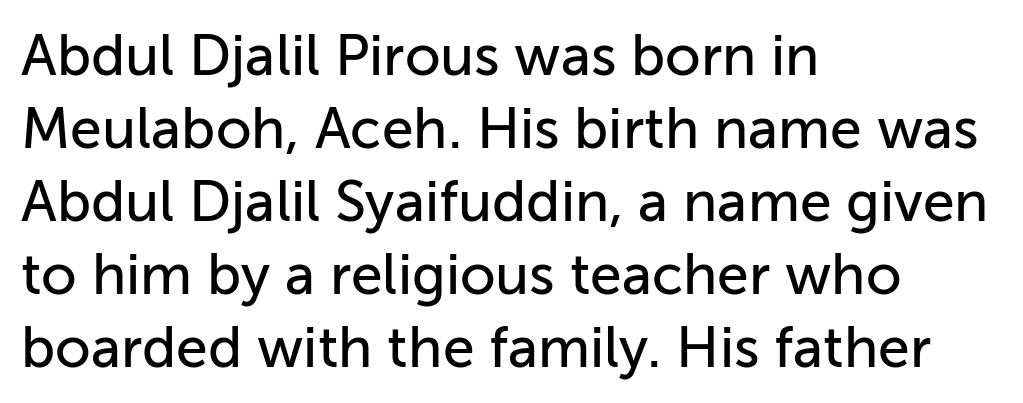
{"serif": "no", "italic": "no", "width": "normal", "stroke_contrast": "low", "x_height": "medium", "monospaced": "no", "underline": "no", "align": "left", "line_spacing": "normal", "line_spacing_ratio": 1.28, "letter_spacing": "normal", "letter_spacing_em": 0.0, "glyph_px": 57}
